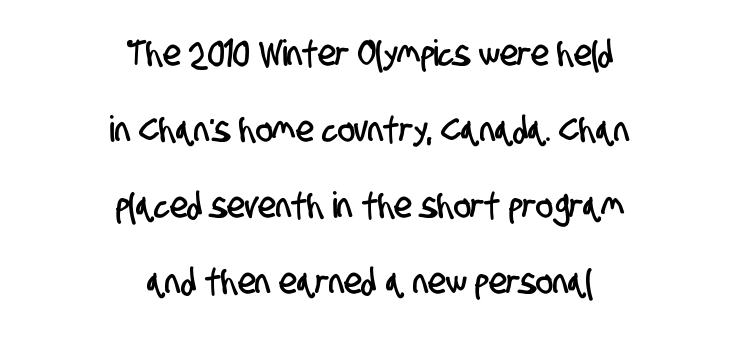
{"serif": "no", "width": "condensed", "stroke_contrast": "low", "x_height": "large", "monospaced": "no", "underline": "no", "align": "center", "line_spacing": "loose", "line_spacing_ratio": 2.11, "letter_spacing": "normal", "letter_spacing_em": 0.0, "glyph_px": 36}
